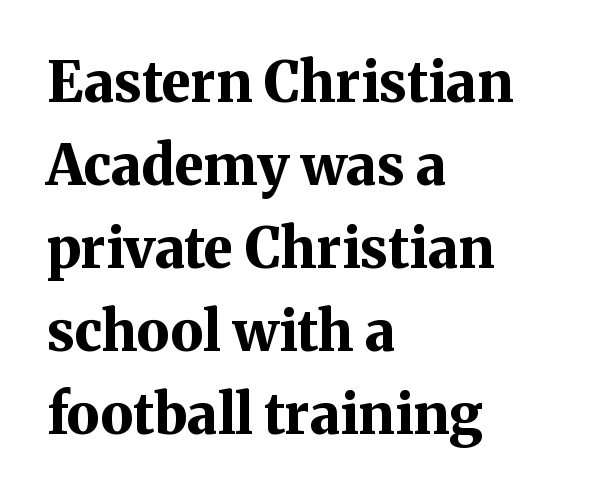
Q: Is the text bold? A: Yes.
Q: Is the text italic (slanted)? A: No, it is upright.
Q: Is the typeface a serif or a sans-serif typeface? A: Serif.
Q: Is the text underlined? A: No.
Q: How is the paragraph aligned? A: Left-aligned.
Q: Is the spacing between letters normal or unusually wide? A: Normal.
Q: Is the spacing between lines tight, normal or loose? A: Normal.
Q: Width (condensed, normal, or wide)? A: Normal.
Q: Stroke contrast? A: Medium.
Q: x-height? A: Medium.
Q: Monospaced? A: No.
